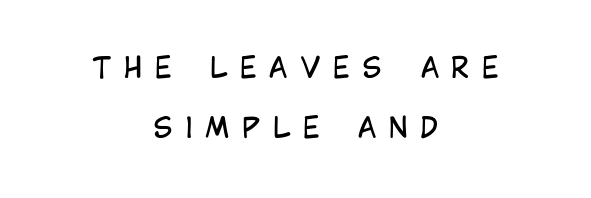
The image shows 28 px regular-weight, condensed sans-serif type, upright; set centered, loose line spacing (2.13x), unusually wide letter spacing (+0.44 em), not underlined; low stroke contrast and a large x-height.
